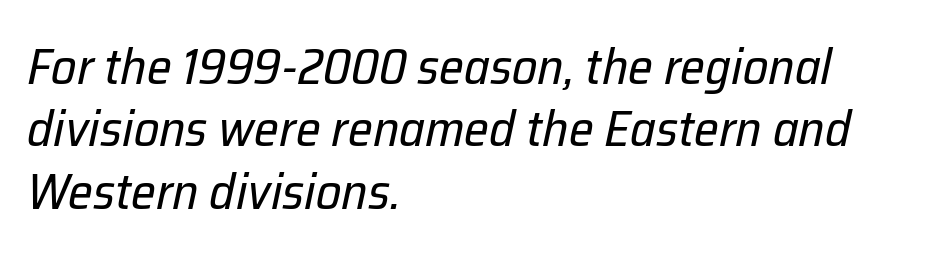
{"italic": "yes", "lean": "right", "slant_degrees": 12, "bold": "no", "weight": "regular", "width": "normal", "stroke_contrast": "low", "x_height": "medium", "monospaced": "no", "underline": "no", "align": "left", "line_spacing": "normal", "line_spacing_ratio": 1.25, "letter_spacing": "normal", "letter_spacing_em": 0.0, "glyph_px": 50}
